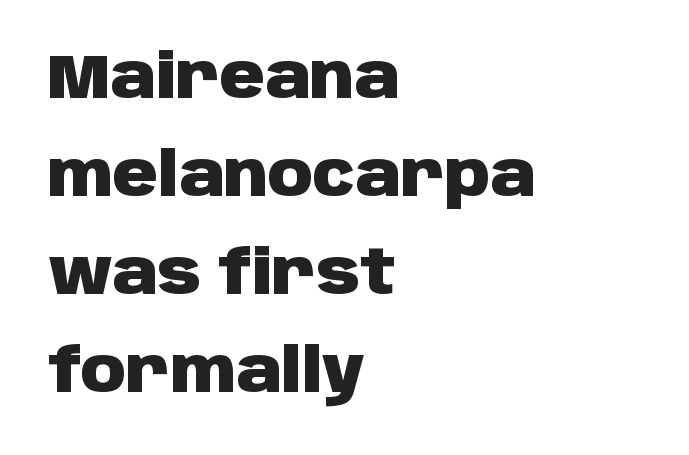
The image shows 62 px heavy sans-serif type, upright; set left-aligned, normal line spacing (1.58x), normal letter spacing, not underlined; low stroke contrast and a large x-height.
